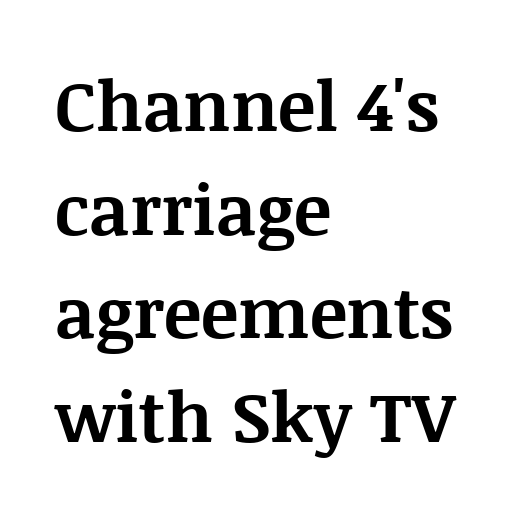
{"serif": "yes", "italic": "no", "bold": "yes", "weight": "bold", "width": "normal", "stroke_contrast": "medium", "x_height": "large", "monospaced": "no", "underline": "no", "align": "left", "line_spacing": "normal", "line_spacing_ratio": 1.48, "letter_spacing": "normal", "letter_spacing_em": 0.0, "glyph_px": 70}
